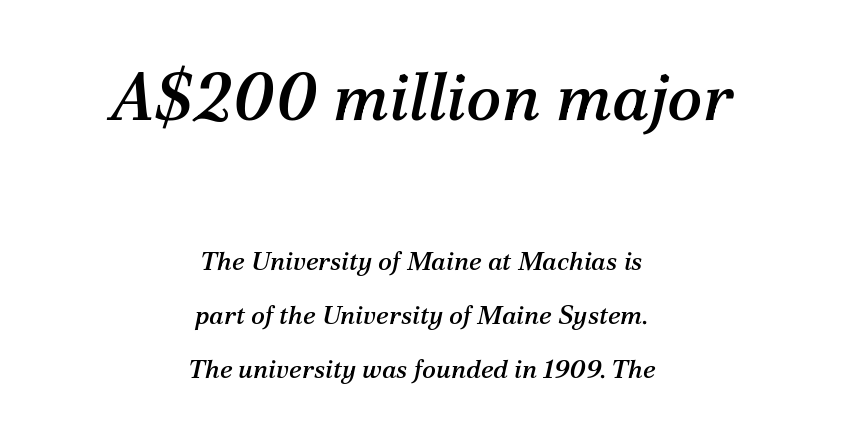
The image shows 66 px serif type, italic (leaning right); set centered, loose line spacing (2.08x), normal letter spacing, not underlined; the first (top) block is 2.54x larger; medium stroke contrast and a medium x-height.
